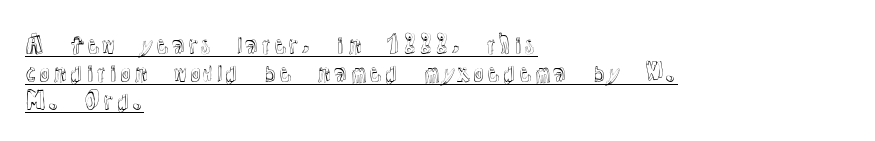
The image shows 23 px text type, upright; set left-aligned, line spacing 1.22x, normal letter spacing, underlined.
